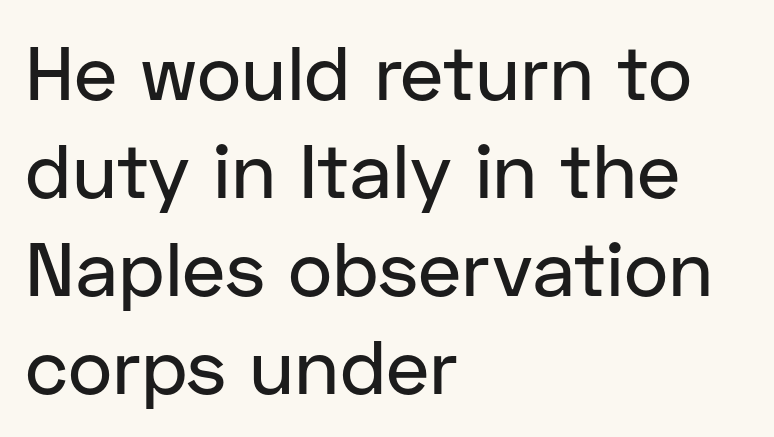
The image shows 76 px sans-serif type, upright; set left-aligned, normal line spacing (1.29x), normal letter spacing, not underlined; low stroke contrast and a medium x-height.
